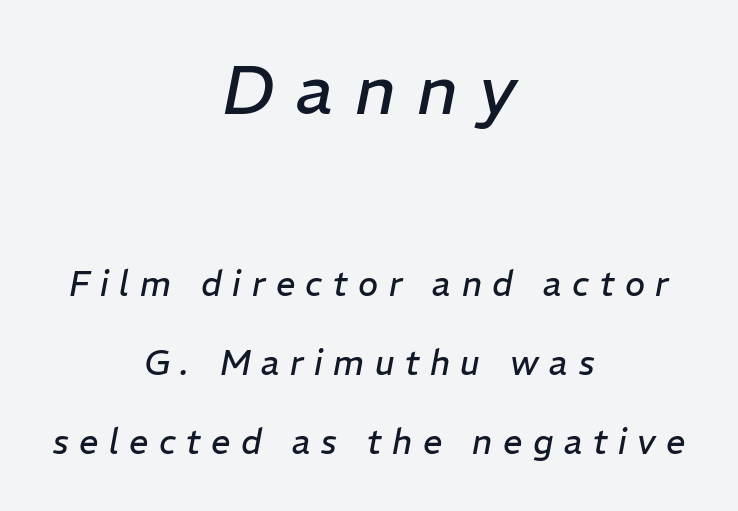
{"italic": "yes", "lean": "right", "slant_degrees": 11, "bold": "no", "weight": "regular", "width": "normal", "stroke_contrast": "low", "x_height": "medium", "monospaced": "no", "underline": "no", "align": "center", "line_spacing": "loose", "line_spacing_ratio": 2.33, "letter_spacing": "wide", "letter_spacing_em": 0.31, "larger_block": "first", "size_ratio": 2.03, "glyph_px": 69}
